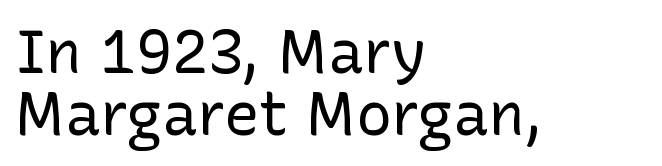
The image shows 60 px regular-weight sans-serif type, upright; set left-aligned, tight line spacing (1.03x), normal letter spacing, not underlined; low stroke contrast and a medium x-height.
